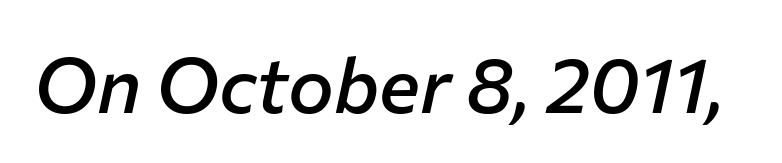
The image shows 77 px semibold type, italic (leaning right); set normal letter spacing, not underlined; low stroke contrast and a medium x-height.
